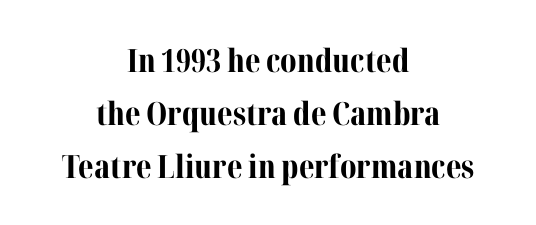
You'd pick this weight for a headline — it's a proper bold. This rendering leaves character spacing at its baseline value. Glance below the letters and you will spot only blank space. If you measured baseline to baseline, you'd find a middling distance. Spacing verdict: proportional, widths tailored to each character. The specimen reads as upright at a glance.
